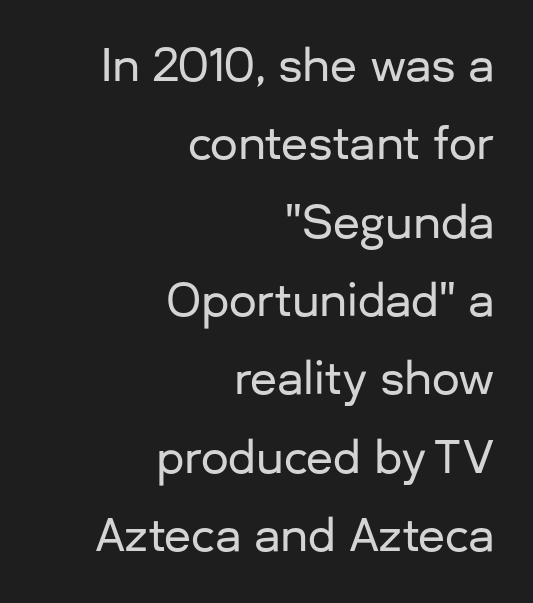
The image shows 44 px sans-serif type, upright; set right-aligned, line spacing 1.78x, normal letter spacing, not underlined; low stroke contrast and a medium x-height.
